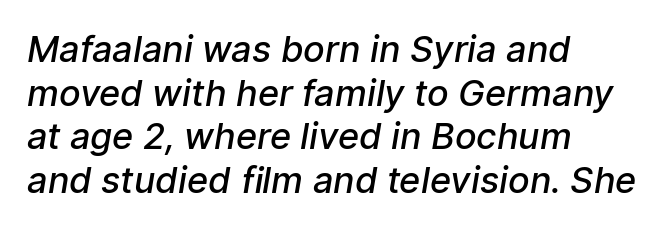
What stands out about the letter spacing? Nothing — it is the standard amount. Line beginnings align vertically; line endings do not. A bare baseline throughout the passage. You could not count columns in this text — the font is proportionally spaced. Students, this is semibold: more ink than regular, less than bold.
